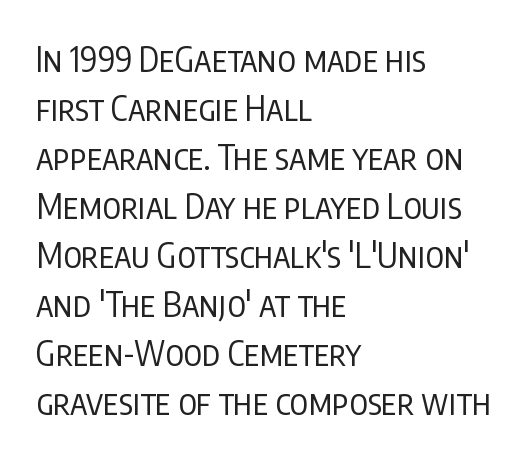
The image shows 34 px regular-weight, condensed sans-serif type, upright; set left-aligned, normal line spacing (1.44x), normal letter spacing, not underlined; low stroke contrast and a large x-height.
